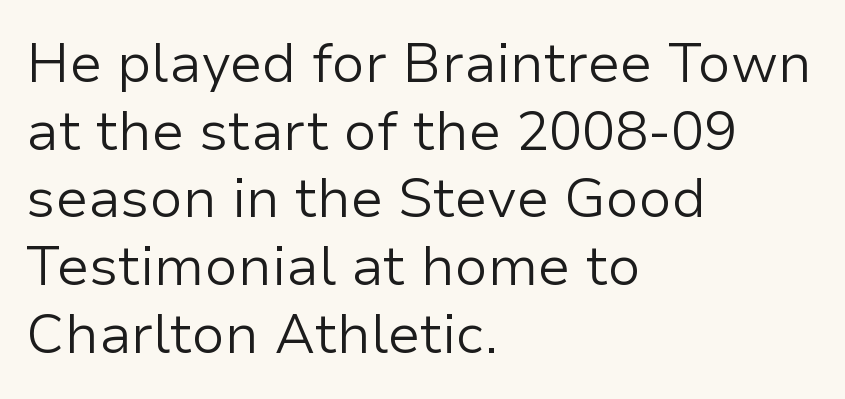
Q: Is the text bold? A: No.
Q: Is the text italic (slanted)? A: No, it is upright.
Q: Is the typeface a serif or a sans-serif typeface? A: Sans-serif.
Q: Is the text underlined? A: No.
Q: How is the paragraph aligned? A: Left-aligned.
Q: Is the spacing between letters normal or unusually wide? A: Normal.
Q: Width (condensed, normal, or wide)? A: Normal.
Q: Stroke contrast? A: Low.
Q: x-height? A: Medium.
Q: Monospaced? A: No.
